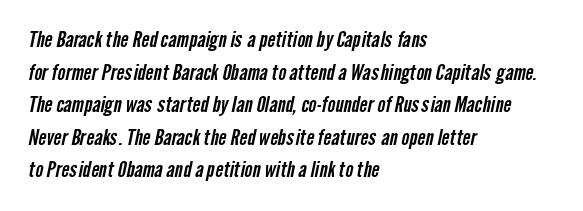
How are the letters spaced? Ordinarily, with no added tracking. The typesetter chose a ragged-right arrangement here. Rule under the text: the space is simply empty. Each new line begins a customary step beneath the previous one.
